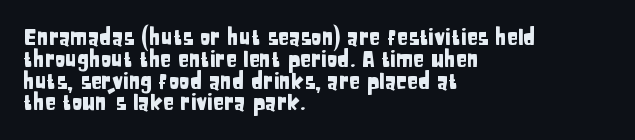
Lines of text with bare space underneath. Does the leading feel generous? Not at all — it's pinched. Honestly, the letter spacing is just normal — you wouldn't notice it. This is the regular roman posture of the typeface. The text block is weighted toward the left margin, trailing off unevenly rightward.
